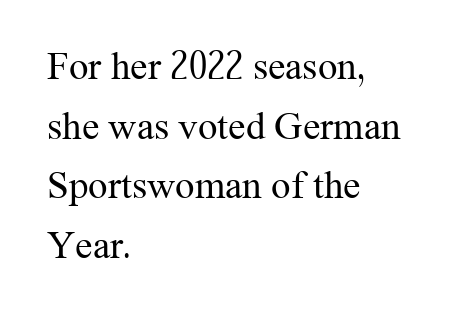
The image shows 39 px regular-weight serif type, upright; set left-aligned, normal line spacing (1.53x), normal letter spacing, not underlined; medium stroke contrast and a medium x-height.
